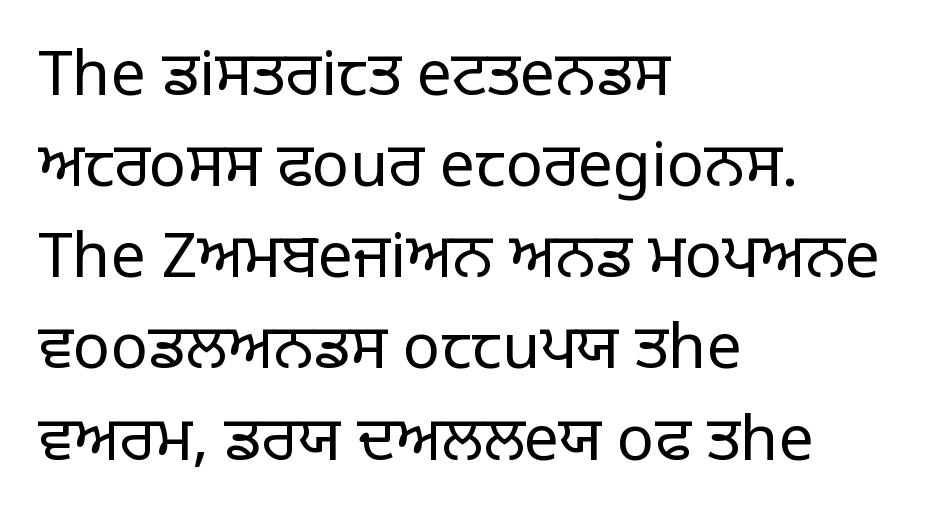
{"serif": "no", "italic": "no", "bold": "no", "weight": "regular", "width": "normal", "stroke_contrast": "low", "x_height": "large", "monospaced": "no", "underline": "no", "align": "left", "line_spacing": "normal", "line_spacing_ratio": 1.47, "letter_spacing": "normal", "letter_spacing_em": 0.0, "glyph_px": 62}
